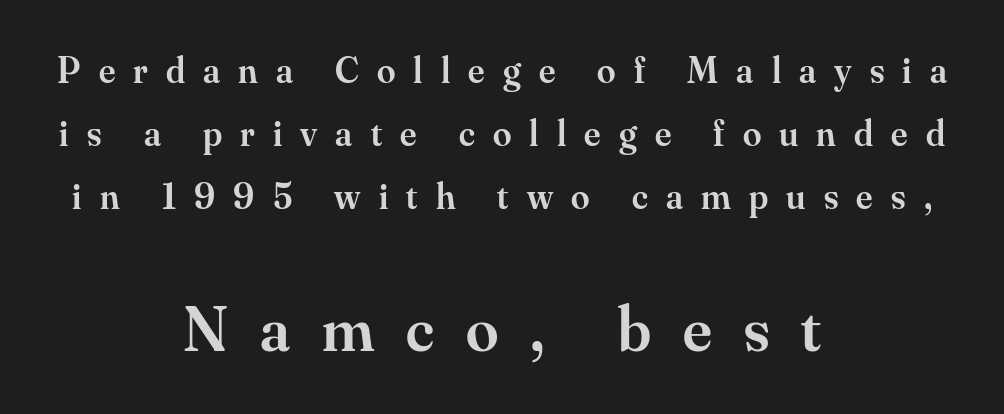
Q: Is the text bold? A: Semi-bold.
Q: Is the text italic (slanted)? A: No, it is upright.
Q: Is the typeface a serif or a sans-serif typeface? A: Serif.
Q: Is the text underlined? A: No.
Q: How is the paragraph aligned? A: Centered.
Q: Is the spacing between letters normal or unusually wide? A: Unusually wide.
Q: Is the spacing between lines tight, normal or loose? A: Normal.
Q: Which block of text is set in a larger size, the first (top) or the second (bottom)? A: The second (bottom) one.
Q: Width (condensed, normal, or wide)? A: Normal.
Q: Stroke contrast? A: Medium.
Q: x-height? A: Small.
Q: Monospaced? A: No.
